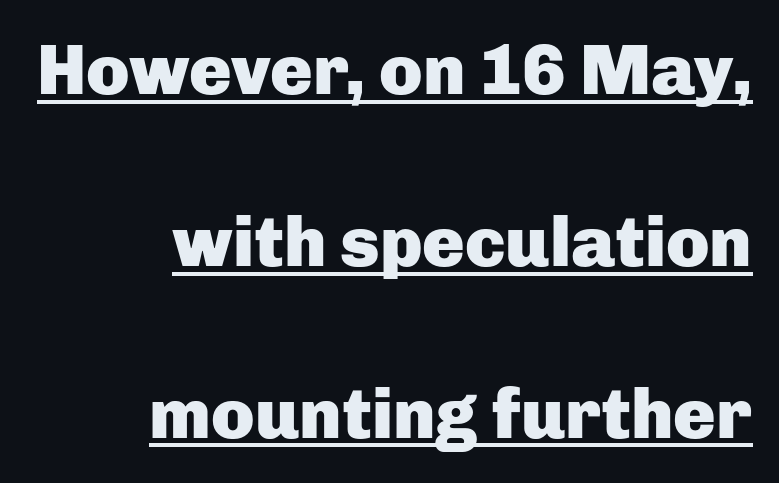
Q: Is the text bold? A: Yes.
Q: Is the text italic (slanted)? A: No, it is upright.
Q: Is the typeface a serif or a sans-serif typeface? A: Sans-serif.
Q: Is the text underlined? A: Yes.
Q: How is the paragraph aligned? A: Right-aligned.
Q: Is the spacing between letters normal or unusually wide? A: Normal.
Q: Is the spacing between lines tight, normal or loose? A: Loose.
Q: Width (condensed, normal, or wide)? A: Normal.
Q: Stroke contrast? A: Low.
Q: x-height? A: Medium.
Q: Monospaced? A: No.
